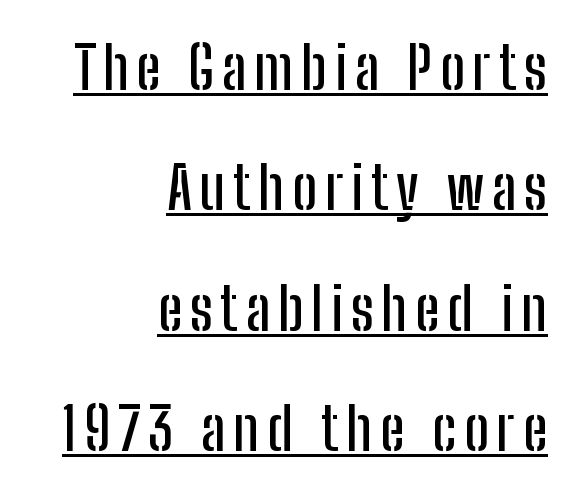
Does the copy run flush right? Yes — the right margin is perfectly even. Successive baselines arrive slowly, with a big drop between each. Every stem runs plumb, perpendicular to the baseline. The lettering is marked with a stroke running underneath it. The letters carry no serifs — their stems end cleanly without finishing strokes. Think of a printed novel: that variable character pitch is what you see here.
